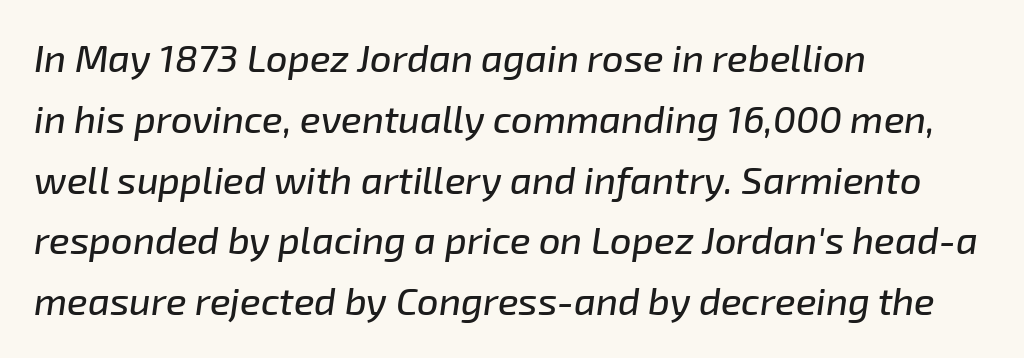
The image shows 38 px text type, italic (leaning right); set left-aligned, normal line spacing (1.6x), normal letter spacing, not underlined; low stroke contrast and a medium x-height.
